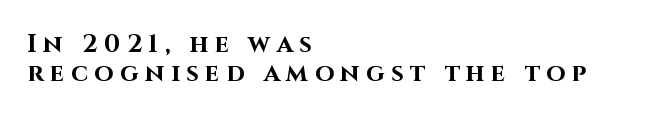
The image shows 25 px bold type, upright; set left-aligned, tight line spacing (1.15x), unusually wide letter spacing (+0.26 em), not underlined.
